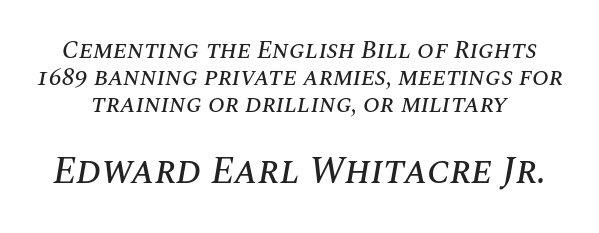
{"italic": "yes", "lean": "right", "slant_degrees": 10, "width": "normal", "stroke_contrast": "medium", "x_height": "large", "monospaced": "no", "underline": "no", "line_spacing": "tight", "line_spacing_ratio": 1.08, "letter_spacing": "normal", "letter_spacing_em": 0.0, "larger_block": "second", "size_ratio": 1.52, "glyph_px": 38}
